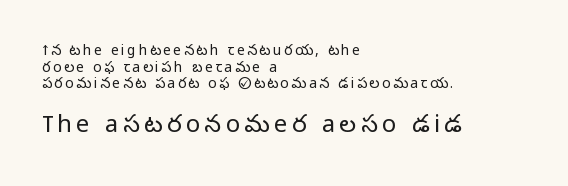
Whoever set this made the second block the dominant, larger element. When letters stand straight like this, we call the style roman or upright. The text block is weighted toward the left margin, trailing off unevenly rightward. A quiet, ordinary-to-light weight characterises the typeface. Nobody drew a line under any word here.
